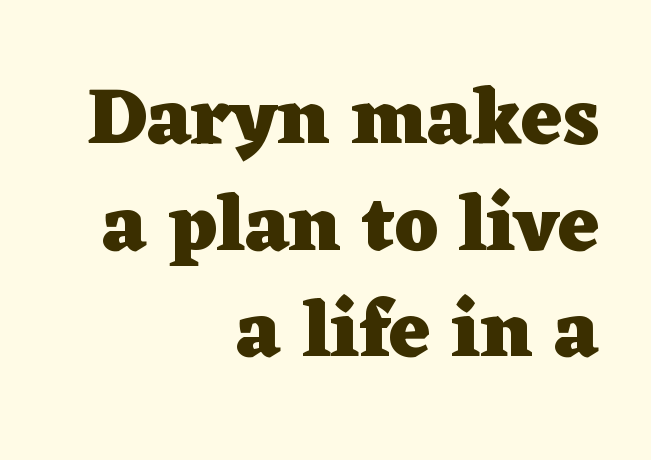
Weight: bold. Horizontal alignment here is rightward, an uncommon choice for prose. The lettering stays uniformly vertical, giving the passage a roman look. These lines are composed in type with serifs. Lines of text with bare space underneath.
